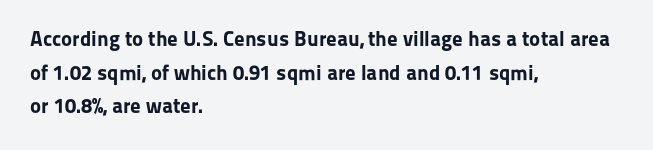
The image shows 21 px bold type, upright; set left-aligned, normal line spacing (1.6x), normal letter spacing, not underlined.
